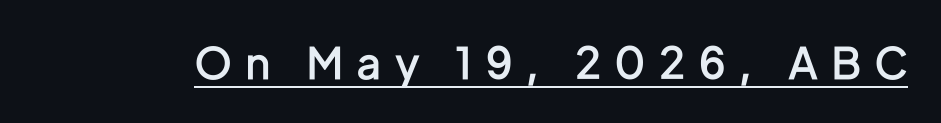
The image shows 43 px semibold, condensed sans-serif type, upright; set unusually wide letter spacing (+0.34 em), underlined; low stroke contrast and a medium x-height.
